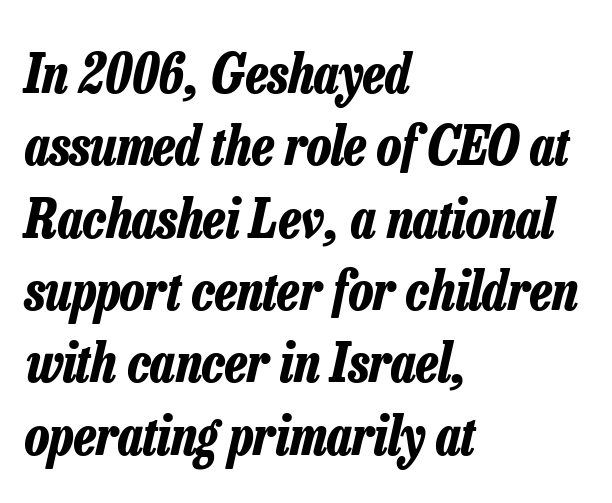
The image shows 54 px bold, condensed type, italic (leaning right); set left-aligned, normal line spacing (1.34x), normal letter spacing, not underlined; low stroke contrast and a medium x-height.
